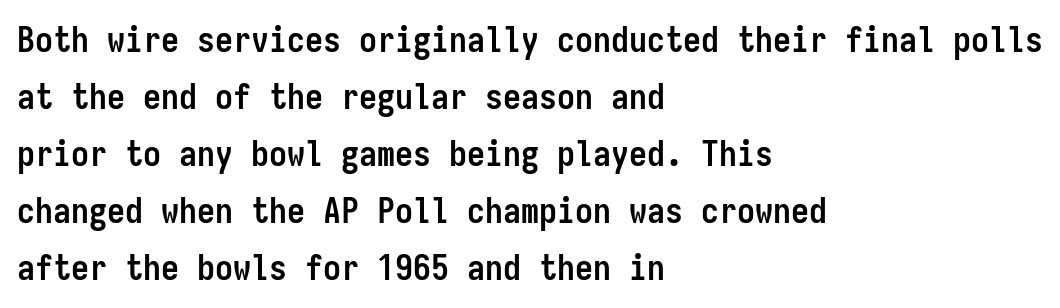
In terms of weight, the rendering is a true, heavy bold. The passage shown is not underscored anywhere. Each letter, wide or thin by design, is forced into the same width here. Default kerning and tracking; the words read as compact shapes.
